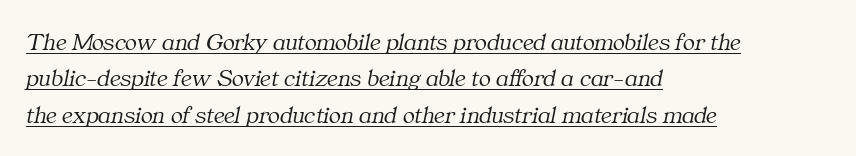
The image shows 25 px text type, italic (leaning right); set left-aligned, normal line spacing (1.46x), normal letter spacing, underlined.
